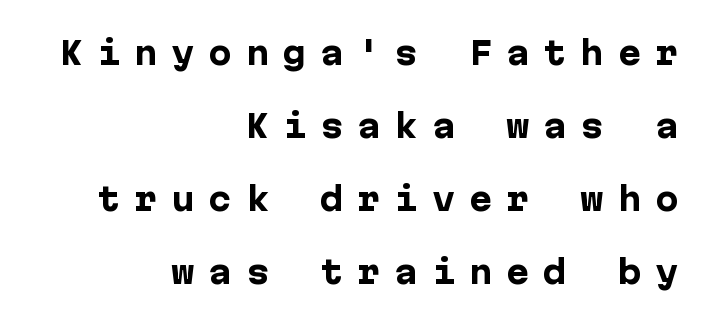
The letters are spread apart with noticeably loose tracking. Line endings align vertically; line beginnings do not. Vertical spacing — loose. Each glyph is drawn with heavy, bold strokes.
